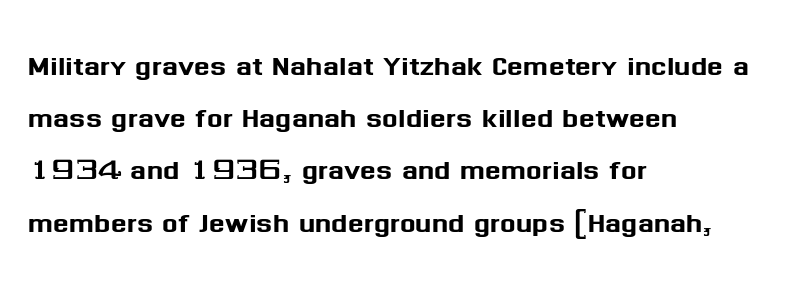
Q: Is the text italic (slanted)? A: No, it is upright.
Q: Is the typeface a serif or a sans-serif typeface? A: Sans-serif.
Q: Is the text underlined? A: No.
Q: How is the paragraph aligned? A: Left-aligned.
Q: Is the spacing between letters normal or unusually wide? A: Normal.
Q: Is the spacing between lines tight, normal or loose? A: Normal.
Q: Width (condensed, normal, or wide)? A: Normal.
Q: Stroke contrast? A: Medium.
Q: x-height? A: Medium.
Q: Monospaced? A: No.
